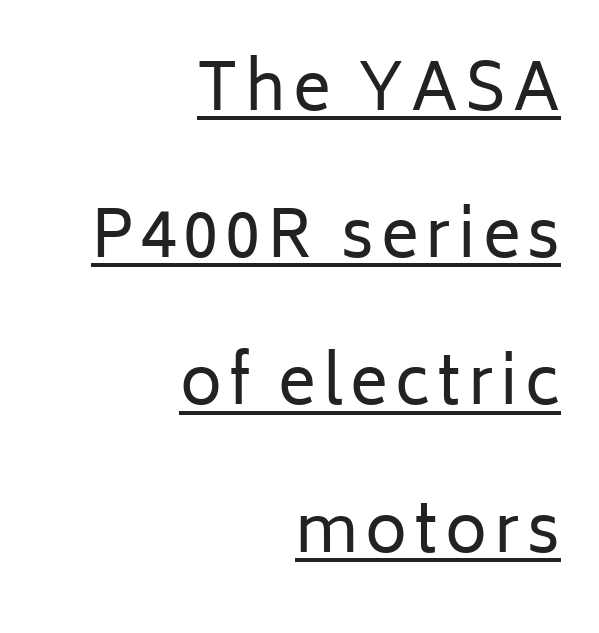
Do the letters lean? They stand straight. This sample uses a sans-serif face. The rendering anchors every line to the right-hand side. Vertical stems look standard width or narrower in stroke.
